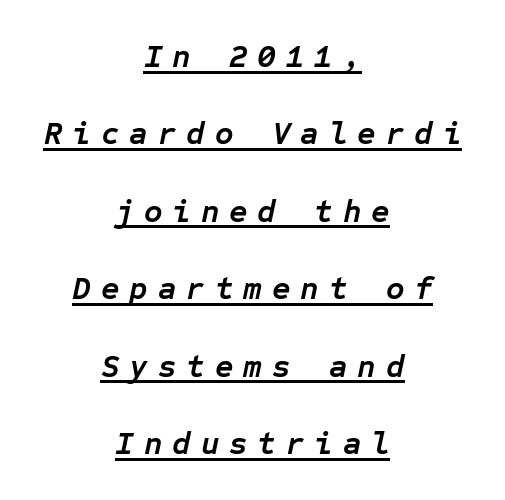
Q: Is the text bold? A: Yes.
Q: Is the text italic (slanted)? A: Yes, it leans right by about 12 degrees.
Q: Is the text underlined? A: Yes.
Q: How is the paragraph aligned? A: Centered.
Q: Is the spacing between letters normal or unusually wide? A: Unusually wide.
Q: Is the spacing between lines tight, normal or loose? A: Loose.
Q: Width (condensed, normal, or wide)? A: Normal.
Q: Stroke contrast? A: Low.
Q: x-height? A: Medium.
Q: Monospaced? A: Yes.
